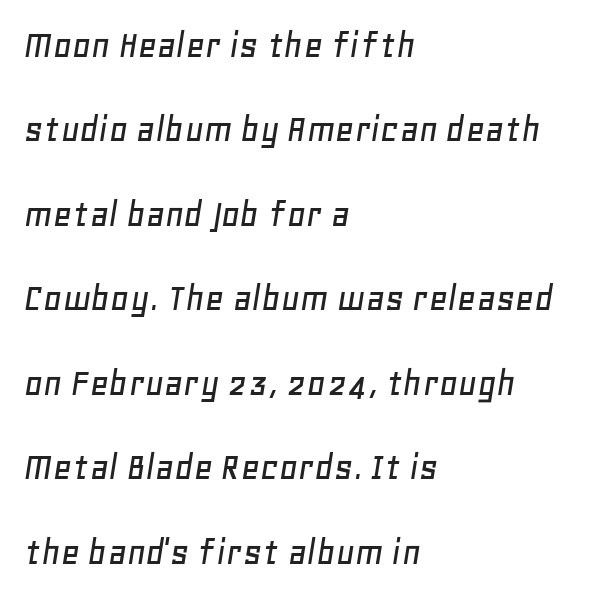
Q: Is the text italic (slanted)? A: Yes, it leans right by about 11 degrees.
Q: Is the text underlined? A: No.
Q: How is the paragraph aligned? A: Left-aligned.
Q: Is the spacing between letters normal or unusually wide? A: Normal.
Q: Is the spacing between lines tight, normal or loose? A: Loose.
Q: Width (condensed, normal, or wide)? A: Normal.
Q: Stroke contrast? A: Low.
Q: x-height? A: Large.
Q: Monospaced? A: No.
